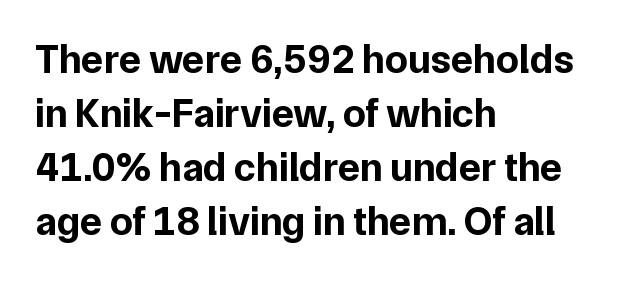
The image shows 41 px bold sans-serif type, upright; set left-aligned, normal line spacing (1.32x), normal letter spacing, not underlined; low stroke contrast and a medium x-height.
